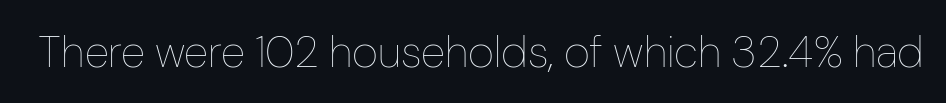
The horizontal fit of the characters is conventional and even. These lines were composed using upright roman letters. Is this a fixed-width face? No — the glyphs have proportional, varying widths. Any mark beneath the type? The region is blank. The characters are drawn with everyday or finer stroke widths.
